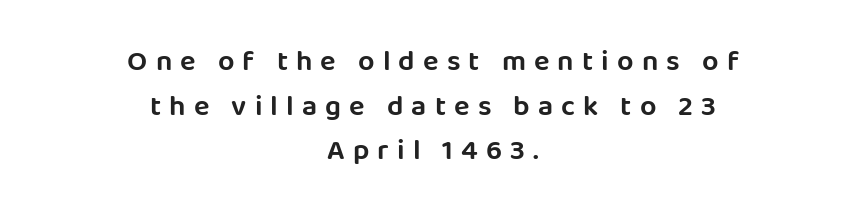
{"serif": "no", "italic": "no", "width": "normal", "stroke_contrast": "low", "x_height": "large", "monospaced": "no", "underline": "no", "align": "center", "line_spacing": "normal", "line_spacing_ratio": 1.54, "letter_spacing": "wide", "letter_spacing_em": 0.28, "glyph_px": 29}
